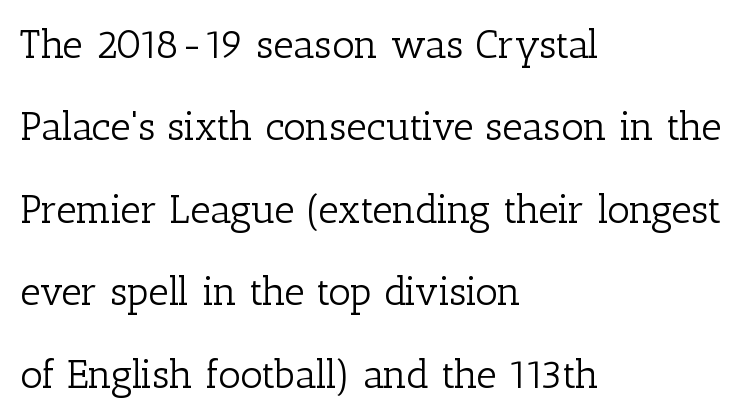
Rule under the text: the space is simply empty. Short and long lines alike share a common starting point at left. Little horizontal feet cap the strokes, marking this as serif type. The passage shown is typed in a proportional face where columns would drift. On a weight scale, this lands at 450 or below.
